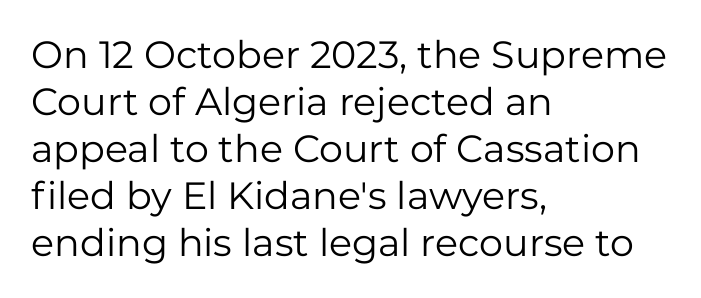
Nope, not italic — everything's standing straight. Do the characters align in a grid? No, the font is proportional. Standard letterfit; no display-style spreading of the glyphs. In CSS terms this would be text-align: left. Serif or sans? Sans — the stroke terminals are bare. Stem width sits at or under what a default text font uses.
